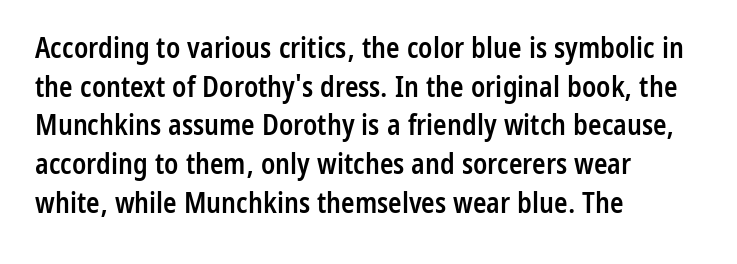
The image shows 28 px semibold, condensed sans-serif type, upright; set left-aligned, normal line spacing (1.38x), normal letter spacing, not underlined; low stroke contrast and a medium x-height.
